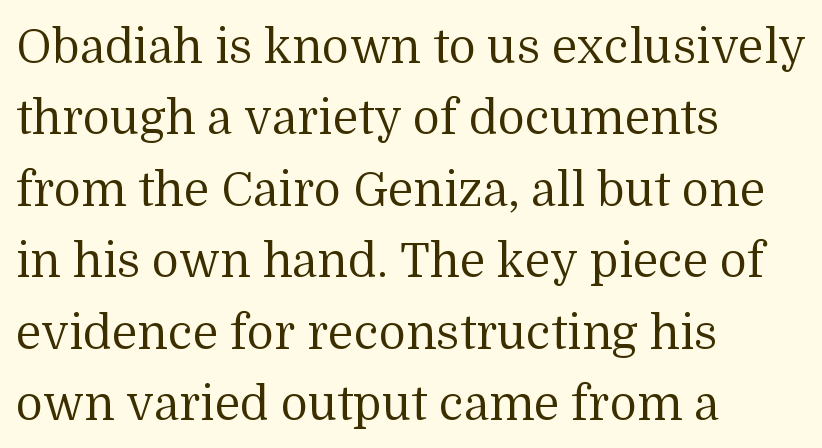
Q: Is the text bold? A: No.
Q: Is the text italic (slanted)? A: No, it is upright.
Q: Is the typeface a serif or a sans-serif typeface? A: Serif.
Q: Is the text underlined? A: No.
Q: How is the paragraph aligned? A: Left-aligned.
Q: Is the spacing between letters normal or unusually wide? A: Normal.
Q: Is the spacing between lines tight, normal or loose? A: Normal.
Q: Width (condensed, normal, or wide)? A: Normal.
Q: Stroke contrast? A: Medium.
Q: x-height? A: Medium.
Q: Monospaced? A: No.
